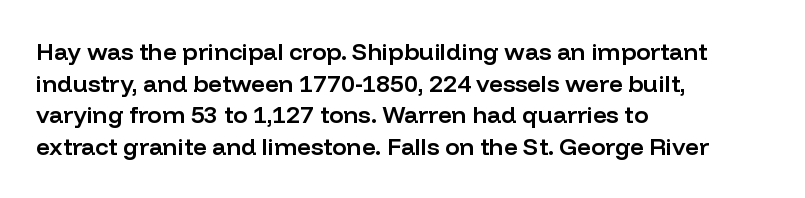
{"italic": "no", "bold": "semi", "underline": "no", "align": "left", "line_spacing": "normal", "line_spacing_ratio": 1.32, "letter_spacing": "normal", "letter_spacing_em": 0.0, "glyph_px": 24}
